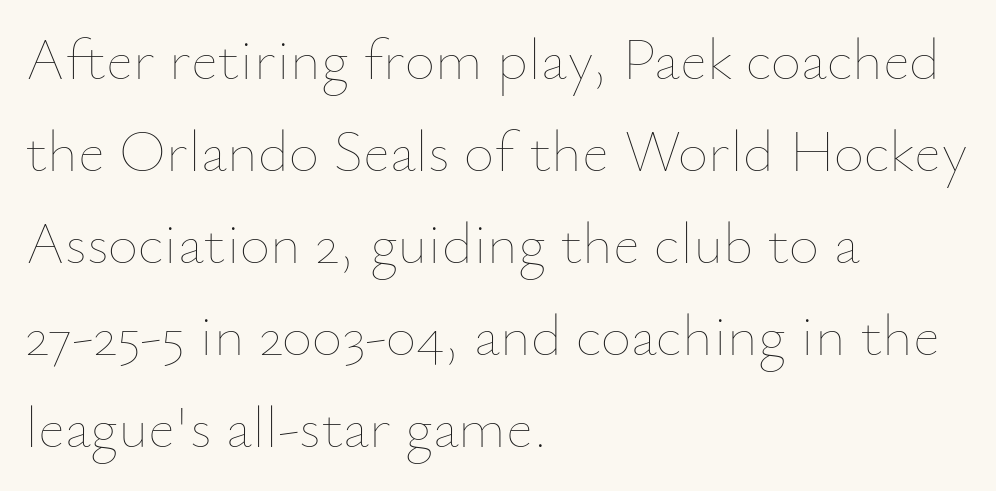
Q: Is the text bold? A: No.
Q: Is the text italic (slanted)? A: No, it is upright.
Q: Is the text underlined? A: No.
Q: How is the paragraph aligned? A: Left-aligned.
Q: Is the spacing between letters normal or unusually wide? A: Normal.
Q: Is the spacing between lines tight, normal or loose? A: Normal.
Q: Width (condensed, normal, or wide)? A: Normal.
Q: Stroke contrast? A: Low.
Q: x-height? A: Small.
Q: Monospaced? A: No.
